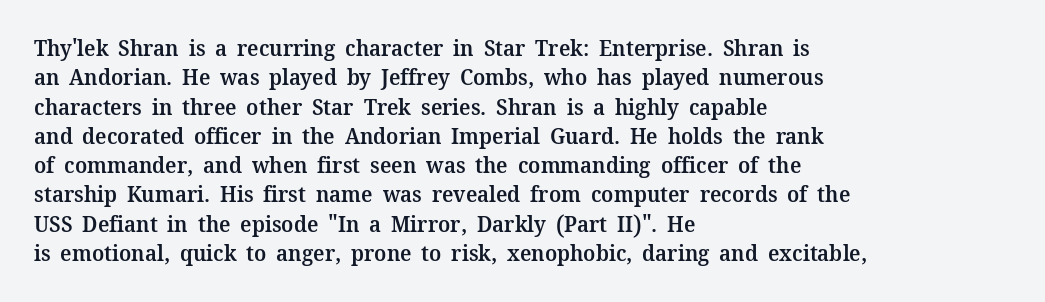
Unmarked baselines from the first word to the last. Does the copy run flush right? No — it runs flush left. Every stem runs plumb, perpendicular to the baseline. Each glyph is drawn with semibold strokes, heavier than normal yet not fully bold. The rendering keeps characters at their native spacing.
